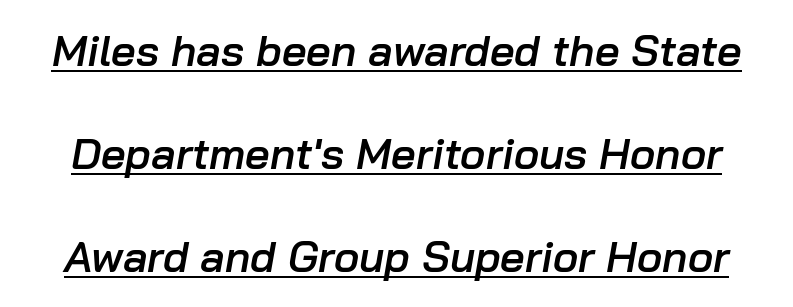
The image shows 43 px semibold type, italic (leaning right); set loose line spacing (2.4x), normal letter spacing, underlined; low stroke contrast and a medium x-height.
